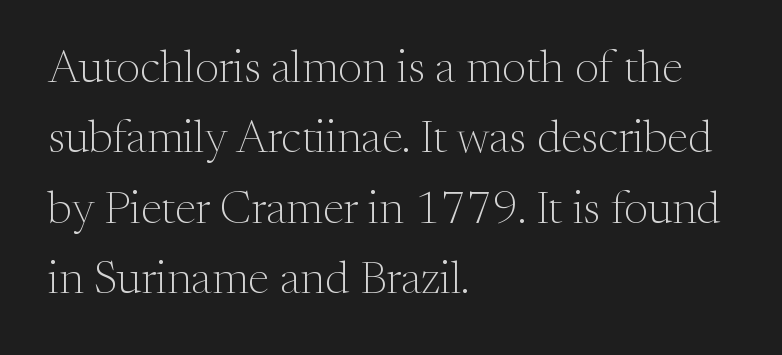
The image shows 46 px light serif type, upright; set left-aligned, normal line spacing (1.53x), normal letter spacing, not underlined; medium stroke contrast and a medium x-height.
